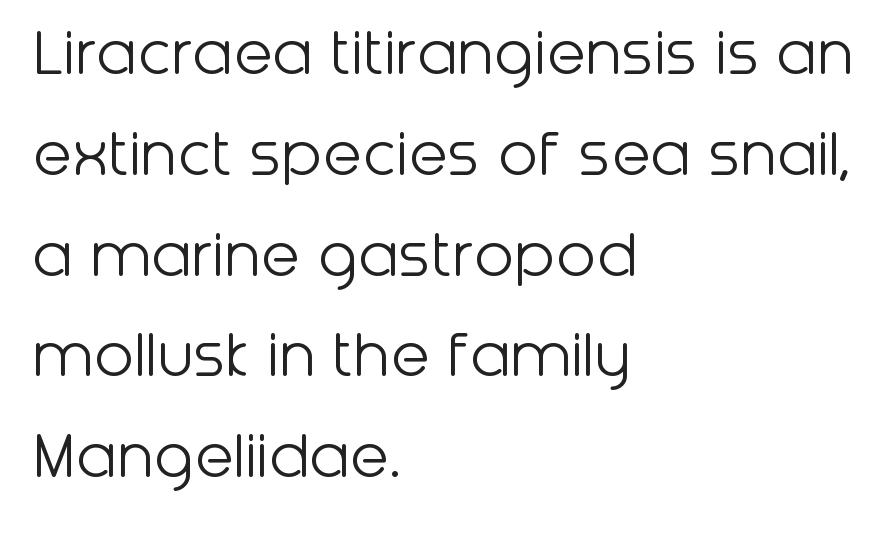
Q: Is the text bold? A: No.
Q: Is the text italic (slanted)? A: No, it is upright.
Q: Is the typeface a serif or a sans-serif typeface? A: Sans-serif.
Q: Is the text underlined? A: No.
Q: How is the paragraph aligned? A: Left-aligned.
Q: Is the spacing between letters normal or unusually wide? A: Normal.
Q: Is the spacing between lines tight, normal or loose? A: Normal.
Q: Width (condensed, normal, or wide)? A: Normal.
Q: Stroke contrast? A: Low.
Q: x-height? A: Medium.
Q: Monospaced? A: No.
